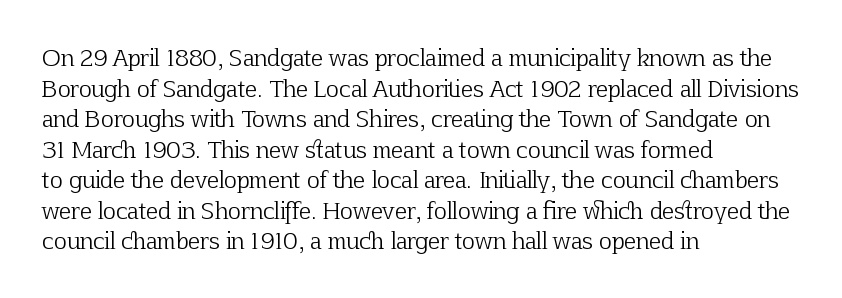
Q: Is the text bold? A: No.
Q: Is the text italic (slanted)? A: No, it is upright.
Q: Is the text underlined? A: No.
Q: How is the paragraph aligned? A: Left-aligned.
Q: Is the spacing between letters normal or unusually wide? A: Normal.
Q: Is the spacing between lines tight, normal or loose? A: Normal.
